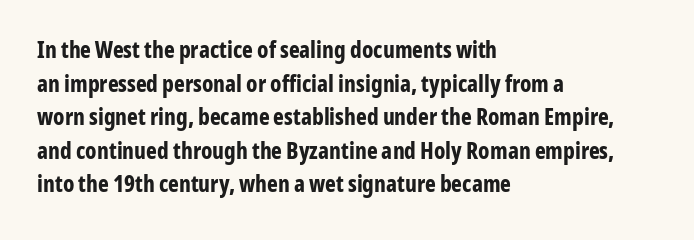
The image shows 23 px bold type, upright; set left-aligned, normal line spacing (1.46x), normal letter spacing, not underlined.
